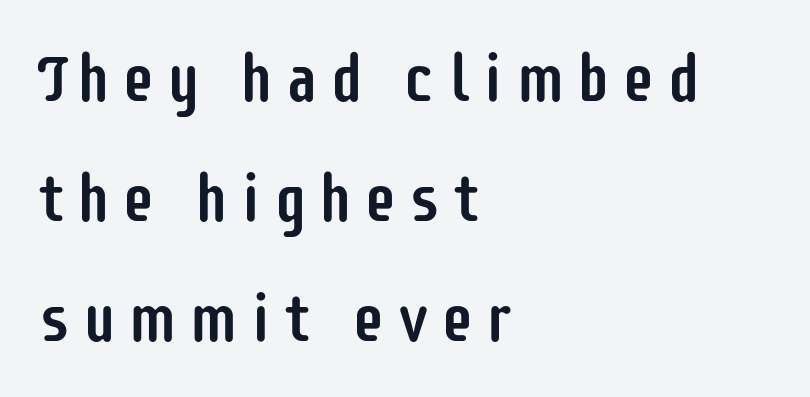
{"serif": "no", "italic": "no", "width": "condensed", "stroke_contrast": "low", "x_height": "large", "monospaced": "no", "underline": "no", "align": "left", "line_spacing_ratio": 1.82, "glyph_px": 66}
